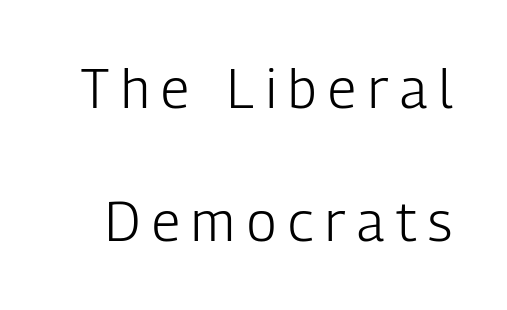
{"serif": "no", "italic": "no", "bold": "no", "weight": "light", "width": "condensed", "stroke_contrast": "low", "x_height": "medium", "monospaced": "no", "underline": "no", "line_spacing": "loose", "line_spacing_ratio": 2.47, "letter_spacing": "wide", "letter_spacing_em": 0.22, "glyph_px": 54}
